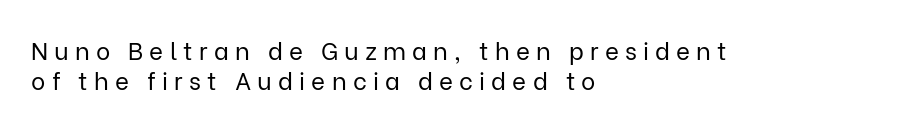
Is there much room between lines? A standard amount, neither cramped nor airy. Compared with a typical body face, this is equally light or lighter still. The font's upright variant was chosen for this text. Plain, unruled lines of type. Caption: multi-line text, flush left, ragged right. You could only call the tracking loose — the letters float apart.
